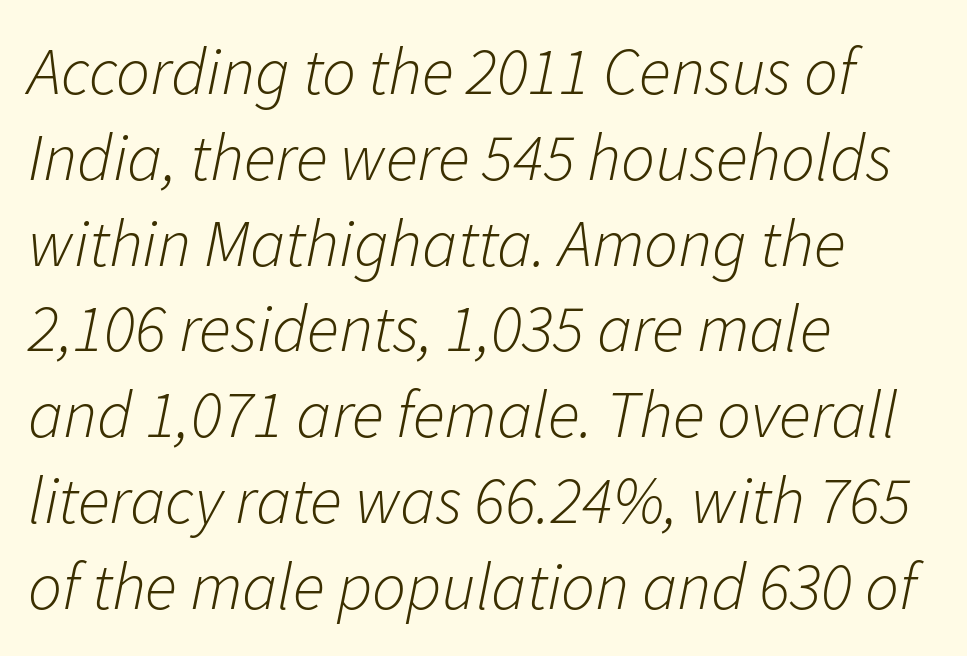
Q: Is the text bold? A: No.
Q: Is the text italic (slanted)? A: Yes, it leans right by about 11 degrees.
Q: Is the text underlined? A: No.
Q: How is the paragraph aligned? A: Left-aligned.
Q: Is the spacing between letters normal or unusually wide? A: Normal.
Q: Is the spacing between lines tight, normal or loose? A: Normal.
Q: Width (condensed, normal, or wide)? A: Normal.
Q: Stroke contrast? A: Low.
Q: x-height? A: Medium.
Q: Monospaced? A: No.
